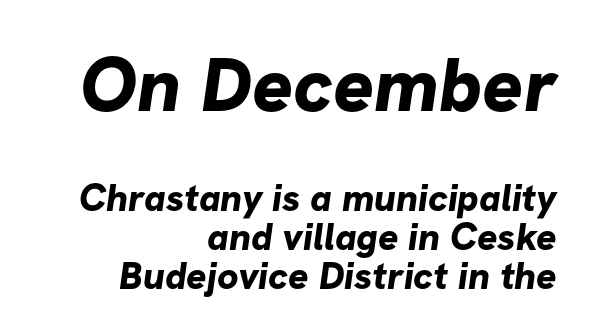
The image shows 76 px bold sans-serif type; set right-aligned, tight line spacing (1.02x), normal letter spacing, not underlined; the first (top) block is 2.0x larger; low stroke contrast and a medium x-height.
